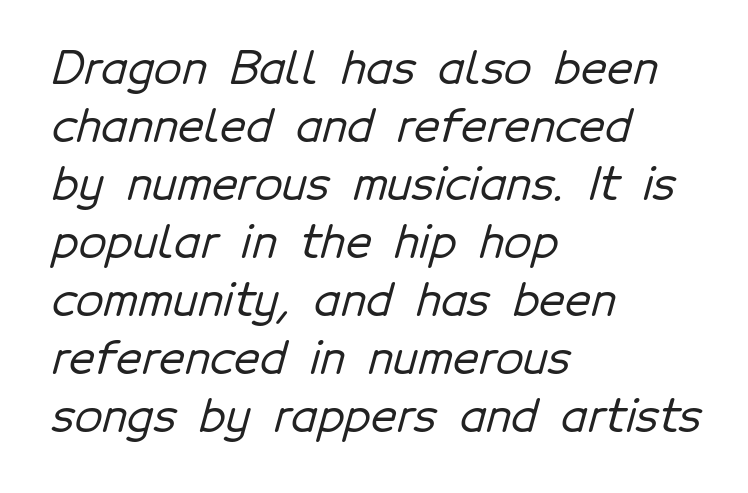
{"serif": "no", "width": "normal", "stroke_contrast": "low", "x_height": "medium", "monospaced": "no", "underline": "no", "align": "left", "line_spacing": "normal", "line_spacing_ratio": 1.29, "letter_spacing": "normal", "letter_spacing_em": 0.0, "glyph_px": 45}
